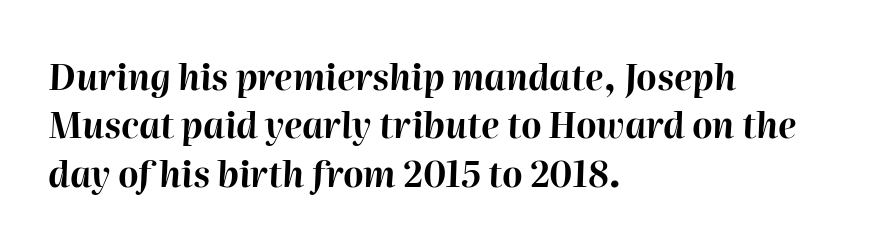
The image shows 35 px bold type, italic (leaning right); set left-aligned, normal line spacing (1.38x), normal letter spacing, not underlined; high stroke contrast and a medium x-height.
